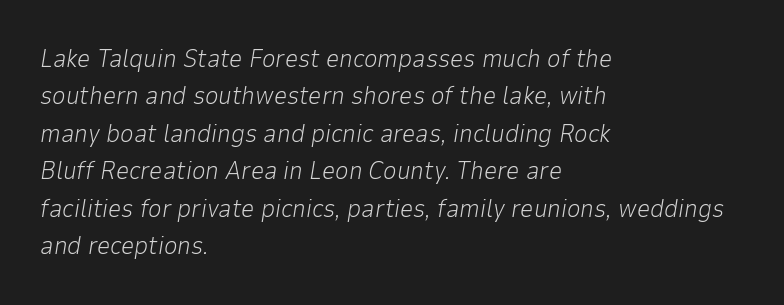
Characters are canted at an angle relative to the baseline's perpendicular. The font is comparable to plain body text, perhaps lighter. The lines are quadded left. Standard letterfit; no display-style spreading of the glyphs. Unmarked baselines from the first word to the last. Each new line begins a customary step beneath the previous one.
